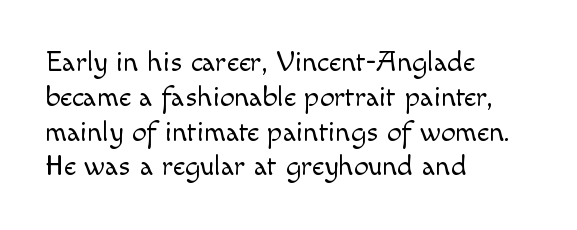
The image shows 29 px light sans-serif type, upright; set left-aligned, line spacing 1.2x, normal letter spacing, not underlined; a small x-height.
